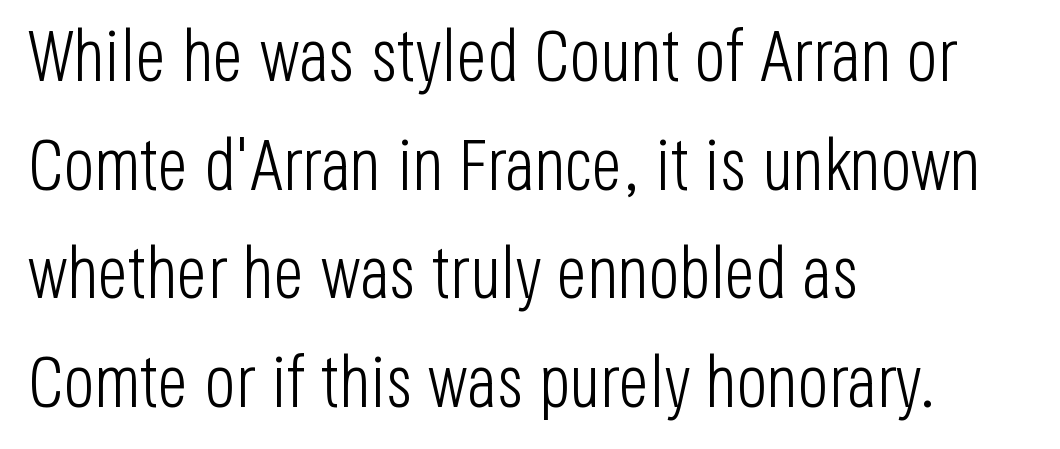
The rendering uses a moderate line-height, typical for paragraphs. Here the designer chose a conventional face with non-uniform glyph widths. Font category for this specimen: sans-serif. Unbolded letterforms with no extra heft.
